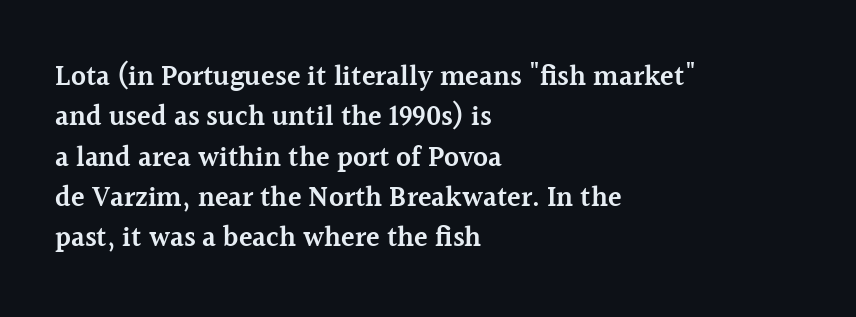
The image shows 28 px semibold serif type, upright; set left-aligned, normal line spacing (1.44x), normal letter spacing, not underlined; a medium x-height.
